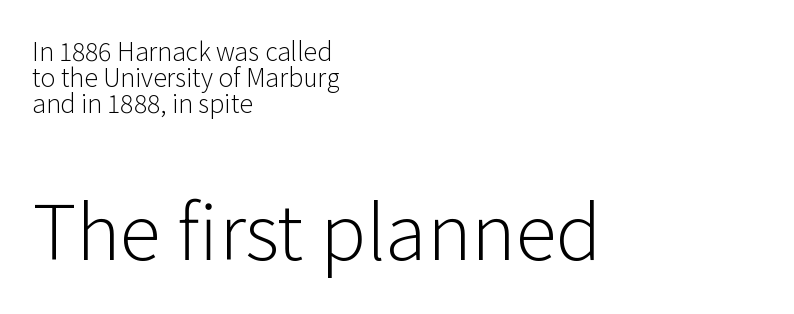
{"serif": "no", "italic": "no", "bold": "no", "weight": "light", "width": "normal", "stroke_contrast": "low", "x_height": "medium", "monospaced": "no", "underline": "no", "align": "left", "line_spacing": "tight", "line_spacing_ratio": 1.04, "letter_spacing": "normal", "letter_spacing_em": 0.0, "larger_block": "second", "size_ratio": 3.04, "glyph_px": 76}
